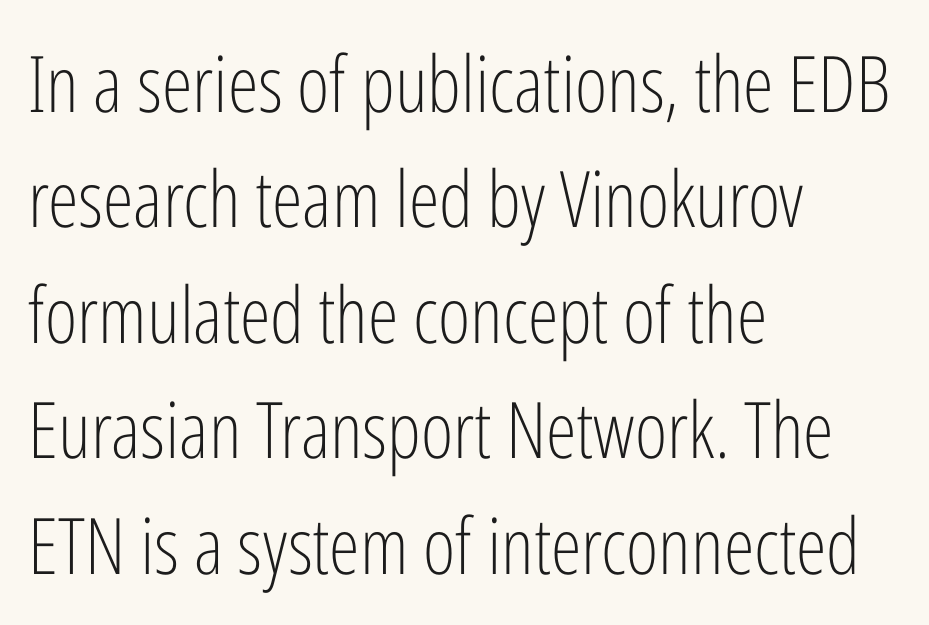
{"serif": "no", "italic": "no", "bold": "no", "weight": "light", "width": "condensed", "stroke_contrast": "low", "x_height": "medium", "monospaced": "no", "underline": "no", "align": "left", "line_spacing": "normal", "line_spacing_ratio": 1.48, "letter_spacing": "normal", "letter_spacing_em": 0.0, "glyph_px": 78}
